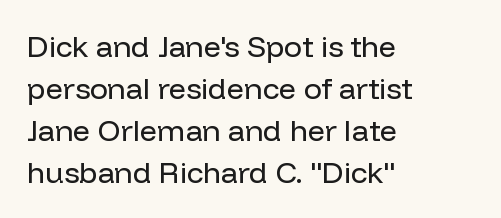
The image shows 30 px regular-weight sans-serif type, upright; set left-aligned, normal line spacing (1.4x), normal letter spacing, not underlined; low stroke contrast and a medium x-height.
